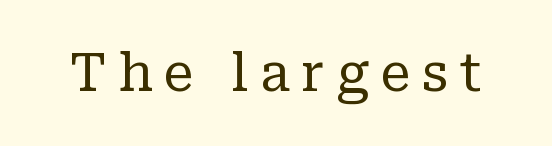
Q: Is the text bold? A: No.
Q: Is the text italic (slanted)? A: No, it is upright.
Q: Is the typeface a serif or a sans-serif typeface? A: Serif.
Q: Is the text underlined? A: No.
Q: Is the spacing between letters normal or unusually wide? A: Unusually wide.
Q: Width (condensed, normal, or wide)? A: Normal.
Q: Stroke contrast? A: Low.
Q: x-height? A: Medium.
Q: Monospaced? A: No.
